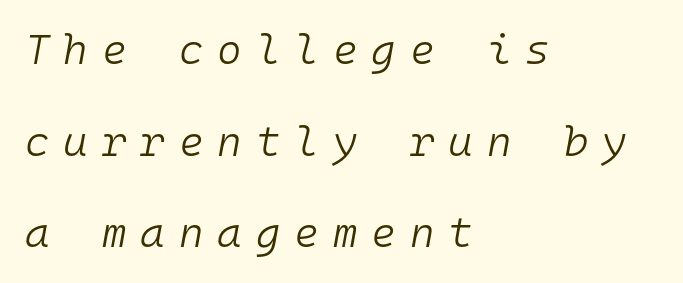
The image shows 42 px light type, italic (leaning right), monospaced; set left-aligned, loose line spacing (2.18x), unusually wide letter spacing (+0.33 em), not underlined; low stroke contrast and a medium x-height.
